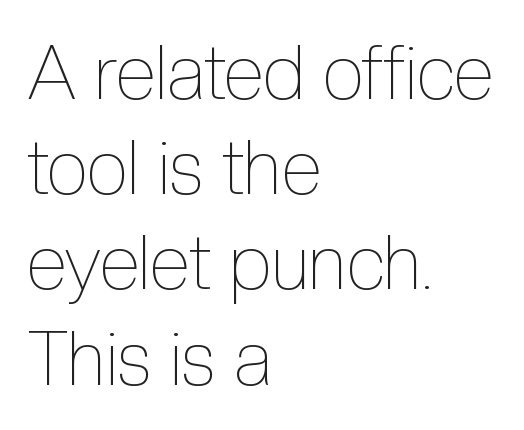
Q: Is the text bold? A: No.
Q: Is the text italic (slanted)? A: No, it is upright.
Q: Is the text underlined? A: No.
Q: How is the paragraph aligned? A: Left-aligned.
Q: Is the spacing between letters normal or unusually wide? A: Normal.
Q: Is the spacing between lines tight, normal or loose? A: Normal.
Q: Width (condensed, normal, or wide)? A: Condensed.
Q: x-height? A: Medium.
Q: Monospaced? A: No.
